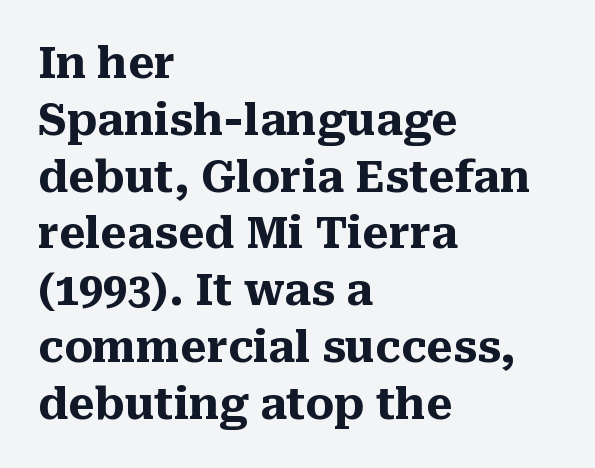
Small tapered or slab feet sit at the stroke ends, so this counts as serif. This sample uses plain, unmodified letter spacing. Rows of type keep a routine distance in the vertical direction. The passage shown is typed in a proportional face where columns would drift.
